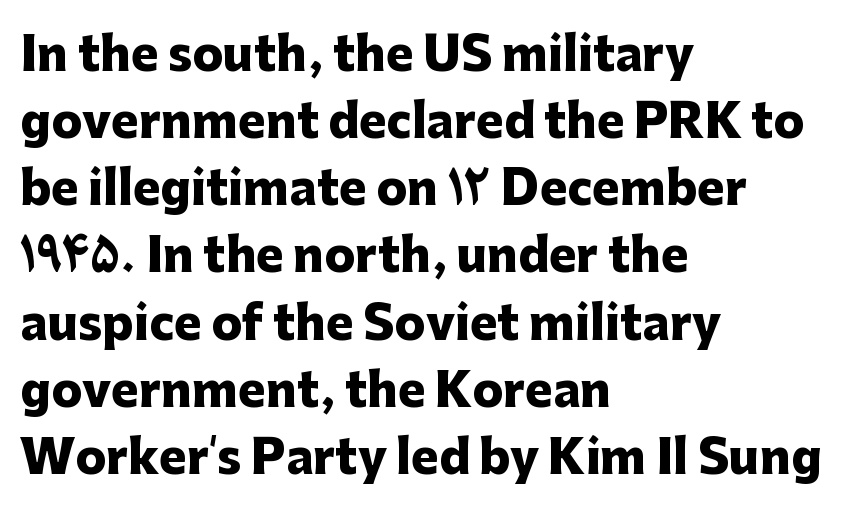
{"serif": "no", "italic": "no", "bold": "yes", "weight": "heavy", "width": "normal", "stroke_contrast": "low", "x_height": "medium", "monospaced": "no", "underline": "no", "align": "left", "line_spacing": "normal", "line_spacing_ratio": 1.46, "letter_spacing": "normal", "letter_spacing_em": 0.0, "glyph_px": 46}
